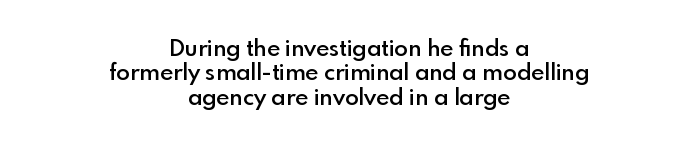
{"italic": "no", "bold": "semi", "underline": "no", "align": "center", "line_spacing": "tight", "line_spacing_ratio": 1.06, "letter_spacing": "normal", "letter_spacing_em": 0.0, "glyph_px": 23}
